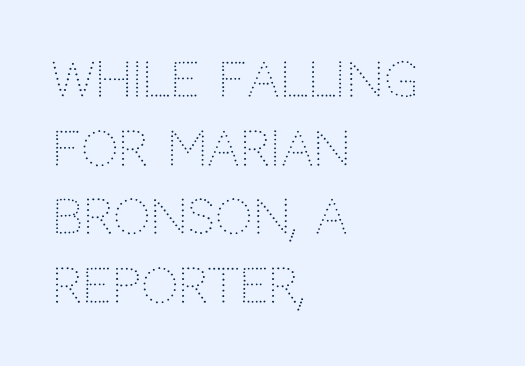
How are the letters spaced? Ordinarily, with no added tracking. Caption: face not bold, strokes unweighted. Which margin do the lines hug? The left one — the right edge is uneven. Words float on clear page, feet unadorned. Font category for this specimen: sans-serif. A typesetter would call this proportional, since set widths differ per character.
